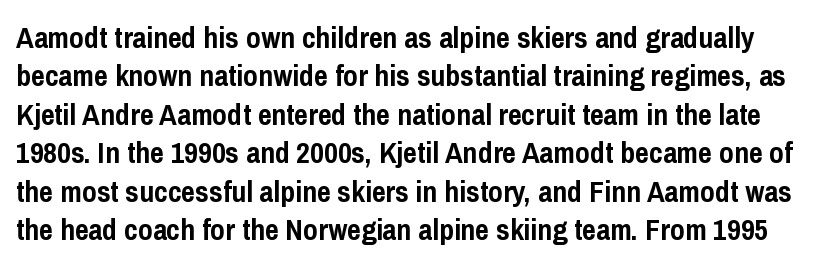
Q: Is the text bold? A: Yes.
Q: Is the text italic (slanted)? A: No, it is upright.
Q: Is the typeface a serif or a sans-serif typeface? A: Sans-serif.
Q: Is the text underlined? A: No.
Q: Is the spacing between letters normal or unusually wide? A: Normal.
Q: Is the spacing between lines tight, normal or loose? A: Normal.
Q: Width (condensed, normal, or wide)? A: Condensed.
Q: Stroke contrast? A: Low.
Q: x-height? A: Medium.
Q: Monospaced? A: No.
